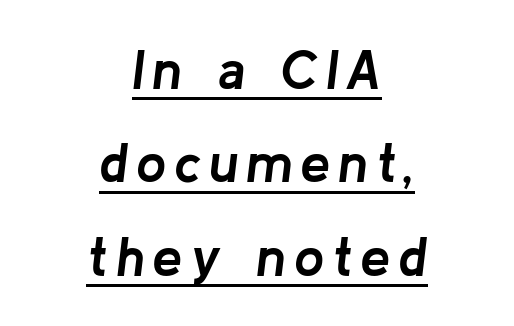
{"italic": "yes", "lean": "right", "slant_degrees": 8, "bold": "yes", "weight": "semibold", "width": "normal", "stroke_contrast": "low", "x_height": "medium", "monospaced": "no", "underline": "yes", "align": "center", "line_spacing_ratio": 1.73, "glyph_px": 54}
